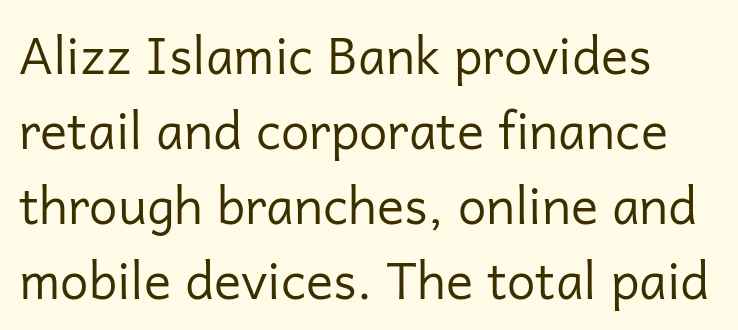
The image shows 51 px regular-weight sans-serif type, upright; set normal line spacing (1.47x), normal letter spacing, not underlined; low stroke contrast and a medium x-height.
